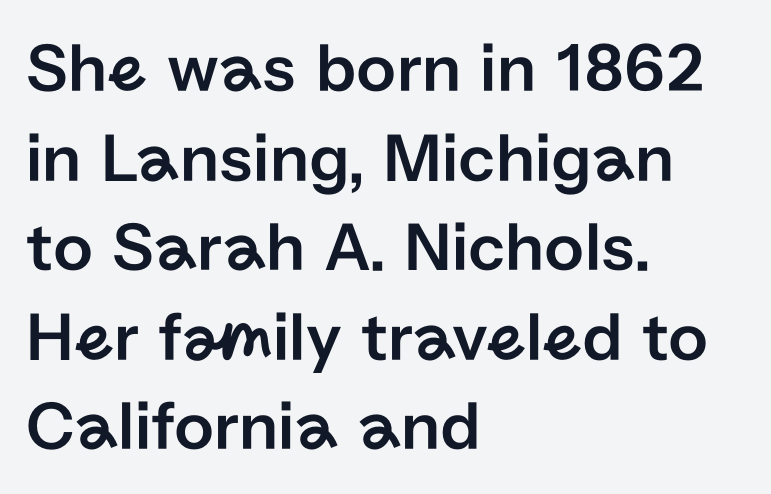
{"serif": "no", "italic": "no", "width": "normal", "stroke_contrast": "low", "x_height": "medium", "monospaced": "no", "underline": "no", "align": "left", "line_spacing": "normal", "line_spacing_ratio": 1.28, "letter_spacing": "normal", "letter_spacing_em": 0.0, "glyph_px": 70}
